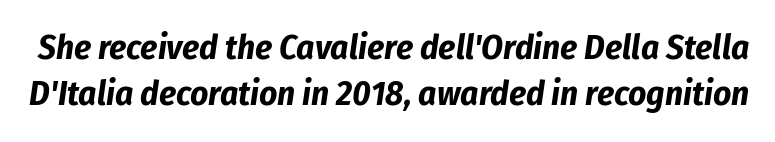
Q: Is the text bold? A: Yes.
Q: Is the text italic (slanted)? A: Yes, it leans right by about 8 degrees.
Q: Is the text underlined? A: No.
Q: Is the spacing between letters normal or unusually wide? A: Normal.
Q: Is the spacing between lines tight, normal or loose? A: Normal.
Q: Width (condensed, normal, or wide)? A: Condensed.
Q: Stroke contrast? A: Low.
Q: x-height? A: Medium.
Q: Monospaced? A: No.
